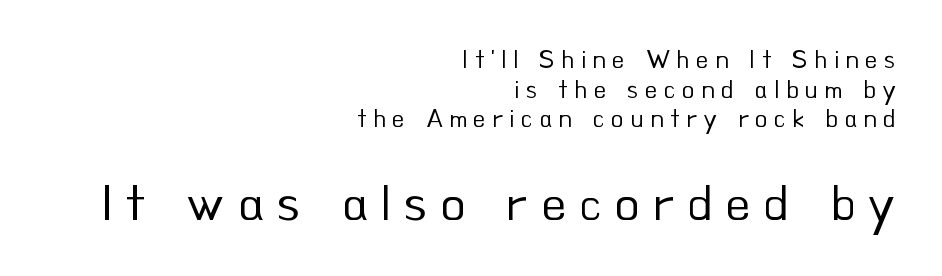
{"serif": "no", "italic": "no", "bold": "no", "weight": "regular", "width": "normal", "stroke_contrast": "low", "x_height": "small", "monospaced": "no", "underline": "no", "align": "right", "line_spacing": "tight", "line_spacing_ratio": 1.14, "letter_spacing": "wide", "letter_spacing_em": 0.24, "larger_block": "second", "size_ratio": 2.0, "glyph_px": 52}
